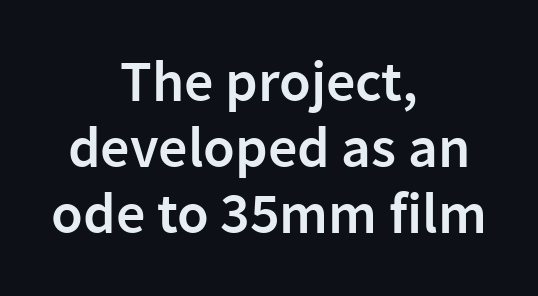
{"serif": "no", "italic": "no", "bold": "semi", "weight": "semibold", "width": "normal", "stroke_contrast": "low", "x_height": "medium", "monospaced": "no", "underline": "no", "align": "center", "line_spacing": "tight", "line_spacing_ratio": 1.14, "letter_spacing": "normal", "letter_spacing_em": 0.0, "glyph_px": 58}
